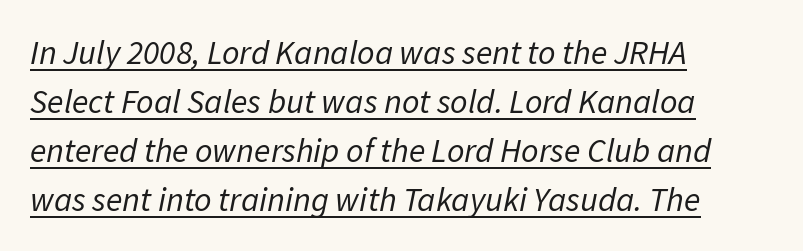
The image shows 34 px regular-weight type, italic (leaning right); set left-aligned, normal line spacing (1.44x), normal letter spacing, underlined; low stroke contrast and a medium x-height.
